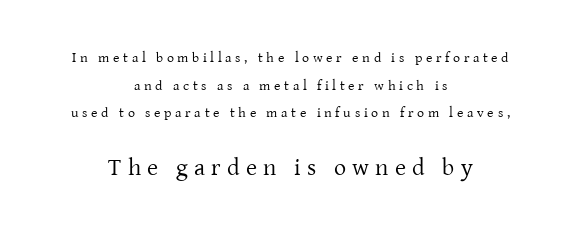
The image shows 24 px text type, upright; set centered, loose line spacing (1.97x), unusually wide letter spacing (+0.26 em), not underlined; the second (bottom) block is 1.71x larger.
